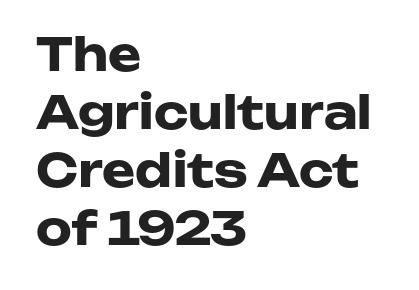
The image shows 45 px heavy, wide sans-serif type, upright; set left-aligned, normal line spacing (1.29x), normal letter spacing, not underlined; low stroke contrast and a medium x-height.
